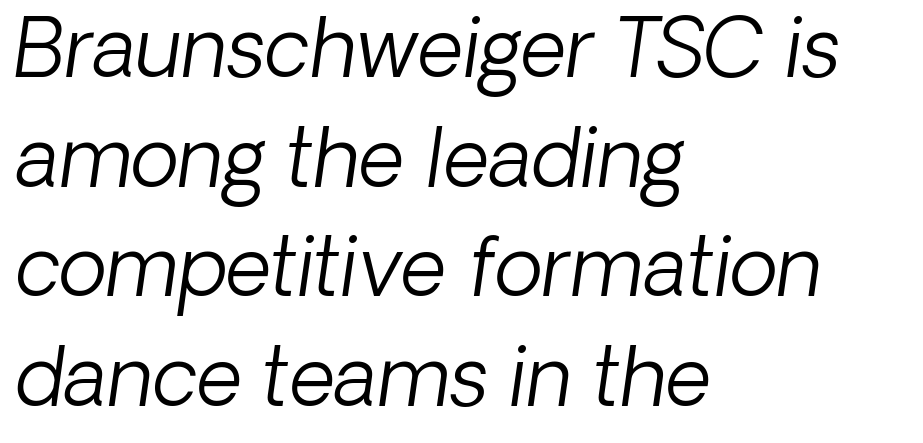
Q: Is the text bold? A: No.
Q: Is the typeface a serif or a sans-serif typeface? A: Sans-serif.
Q: Is the text underlined? A: No.
Q: How is the paragraph aligned? A: Left-aligned.
Q: Is the spacing between letters normal or unusually wide? A: Normal.
Q: Is the spacing between lines tight, normal or loose? A: Normal.
Q: Width (condensed, normal, or wide)? A: Normal.
Q: Stroke contrast? A: Low.
Q: x-height? A: Medium.
Q: Monospaced? A: No.
